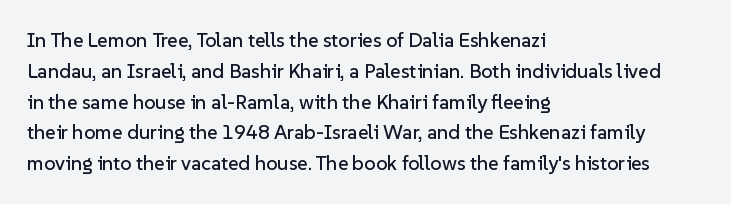
The image shows 20 px text type, upright; set left-aligned, normal line spacing (1.54x), normal letter spacing, not underlined.
